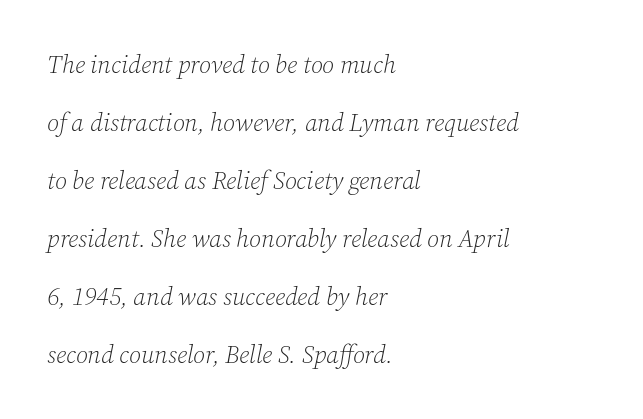
Rows of type keep a wide berth in the vertical direction. Underlining? Definitely not there. The lettering tilts uniformly, giving the passage an italic look. The gaps between neighbouring characters are ordinary and unremarkable.
